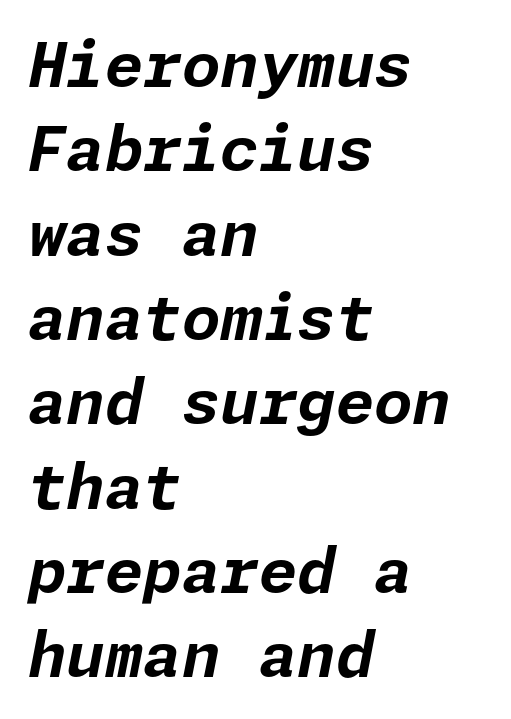
The image shows 62 px bold type, italic (leaning right); set left-aligned, normal line spacing (1.36x), normal letter spacing, not underlined; low stroke contrast and a medium x-height.
